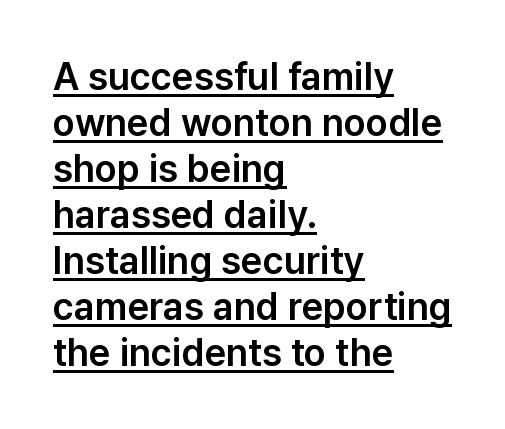
This sample has the flowing, uneven cadence of proportional lettering. A typesetter would call this zero additional tracking. Vertical strokes here are truly vertical. The rendering anchors every line to the left-hand side. This sample carries an underscore along the baseline area.
